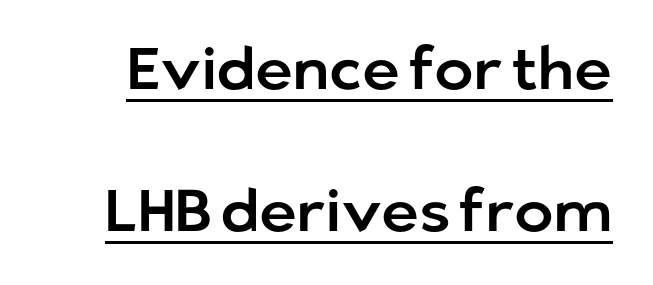
{"serif": "no", "italic": "no", "width": "normal", "stroke_contrast": "low", "x_height": "medium", "monospaced": "no", "underline": "yes", "line_spacing": "loose", "line_spacing_ratio": 2.41, "letter_spacing": "normal", "letter_spacing_em": 0.0, "glyph_px": 59}
